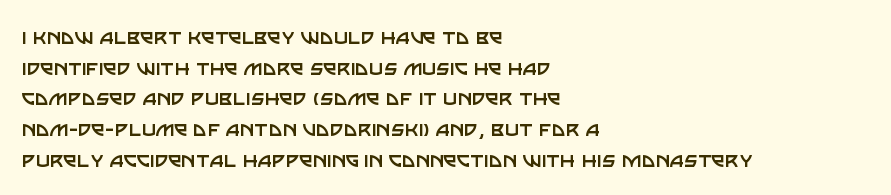
Q: Is the text bold? A: No.
Q: Is the text italic (slanted)? A: No, it is upright.
Q: Is the text underlined? A: No.
Q: How is the paragraph aligned? A: Left-aligned.
Q: Is the spacing between letters normal or unusually wide? A: Normal.
Q: Is the spacing between lines tight, normal or loose? A: Normal.
